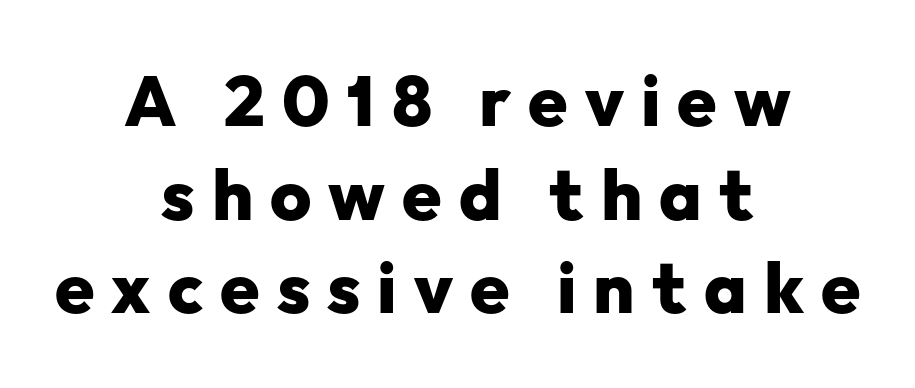
Q: Is the text bold? A: Yes.
Q: Is the text italic (slanted)? A: No, it is upright.
Q: Is the typeface a serif or a sans-serif typeface? A: Sans-serif.
Q: Is the text underlined? A: No.
Q: How is the paragraph aligned? A: Centered.
Q: Is the spacing between letters normal or unusually wide? A: Unusually wide.
Q: Is the spacing between lines tight, normal or loose? A: Normal.
Q: Width (condensed, normal, or wide)? A: Normal.
Q: Stroke contrast? A: Low.
Q: x-height? A: Medium.
Q: Monospaced? A: No.
